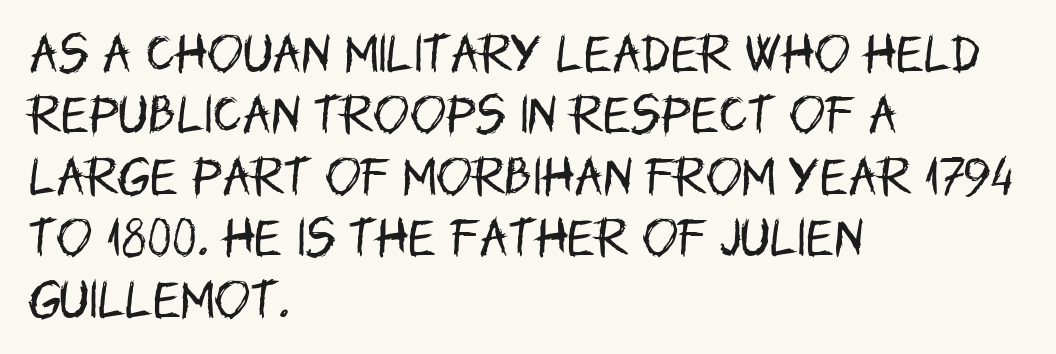
Look at the bottom of the vertical strokes: they stop flat, with no serifs. Character widths vary here, with narrow letters taking less room than wide ones. The paragraph shown leans on its left margin. The typesetting does not lean heavy: it is not bold. Only glyphs here, with clear space below each row. Honestly, the letter spacing is just normal — you wouldn't notice it.
